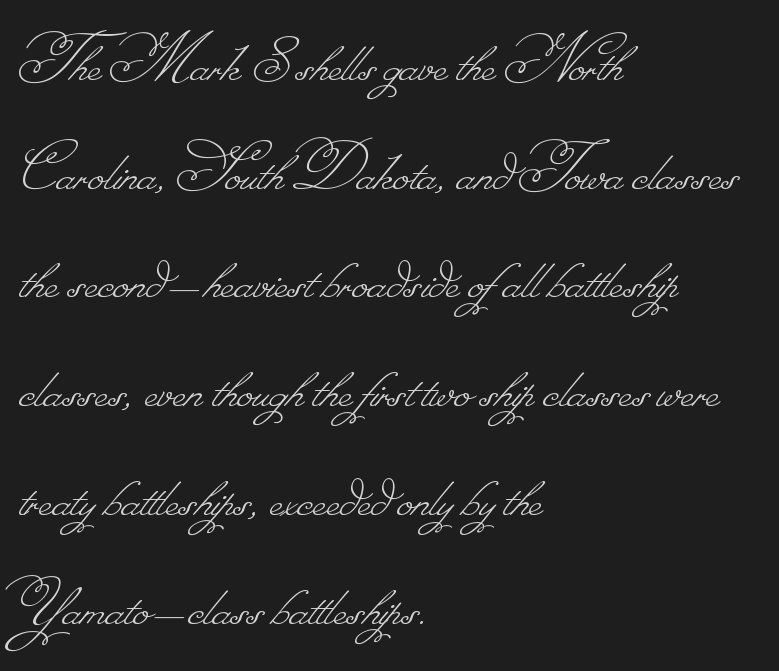
Q: Is the text bold? A: No.
Q: Is the text underlined? A: No.
Q: How is the paragraph aligned? A: Left-aligned.
Q: Is the spacing between letters normal or unusually wide? A: Normal.
Q: Is the spacing between lines tight, normal or loose? A: Normal.
Q: Width (condensed, normal, or wide)? A: Normal.
Q: Stroke contrast? A: Low.
Q: Monospaced? A: No.
